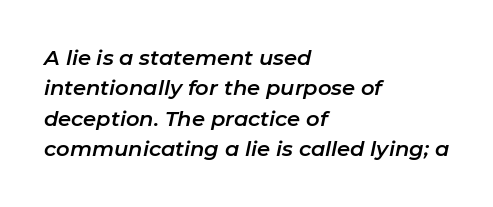
Notice how descenders clear the ascenders below comfortably — that's standard leading. The lines in this sample share a left origin and differ only in where they stop. Yep, that's italic — everything's leaning. Rule under the text: the space is simply empty.
